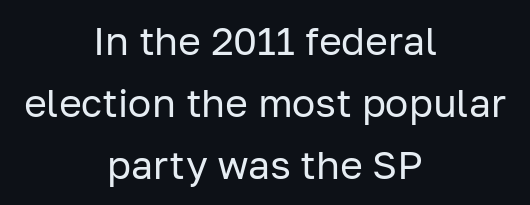
Look at the tracking — it's just the regular setting, nothing added. A typesetter would label this face a sans. The gap between lines stays unmarked. Caption: face not bold, strokes unweighted. A typesetter would call this proportional, since set widths differ per character. Notice how descenders clear the ascenders below comfortably — that's standard leading.
